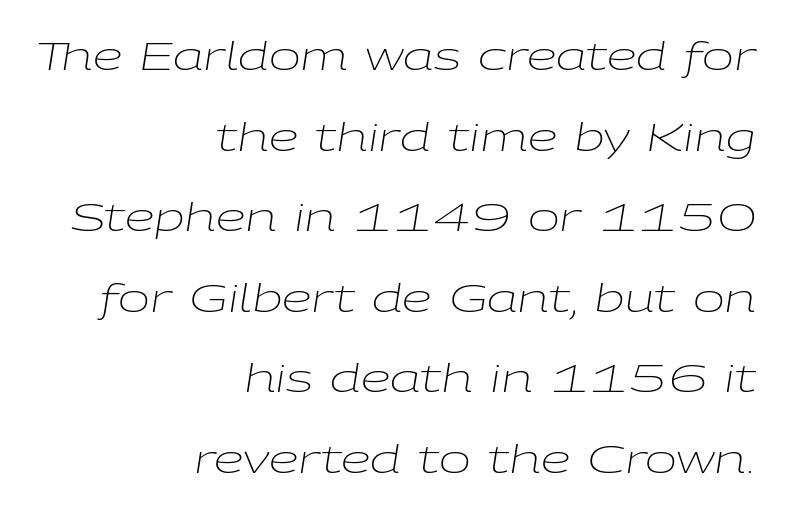
The image shows 38 px light, wide type, italic (leaning right); set right-aligned, loose line spacing (2.12x), normal letter spacing, not underlined; low stroke contrast and a medium x-height.
